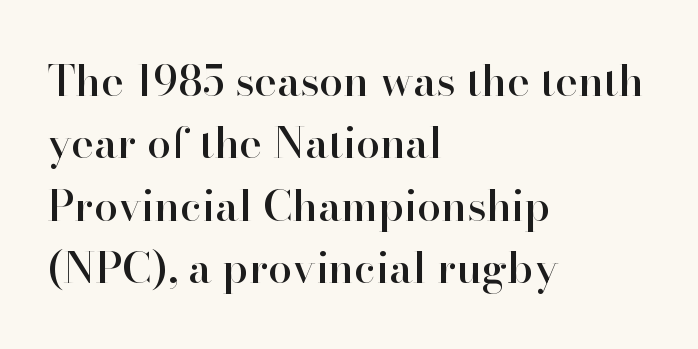
Q: Is the text italic (slanted)? A: No, it is upright.
Q: Is the typeface a serif or a sans-serif typeface? A: Serif.
Q: Is the text underlined? A: No.
Q: How is the paragraph aligned? A: Left-aligned.
Q: Is the spacing between letters normal or unusually wide? A: Normal.
Q: Is the spacing between lines tight, normal or loose? A: Normal.
Q: Width (condensed, normal, or wide)? A: Normal.
Q: Stroke contrast? A: High.
Q: x-height? A: Small.
Q: Monospaced? A: No.
